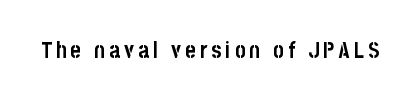
The image shows 23 px bold type, upright; set not underlined.
